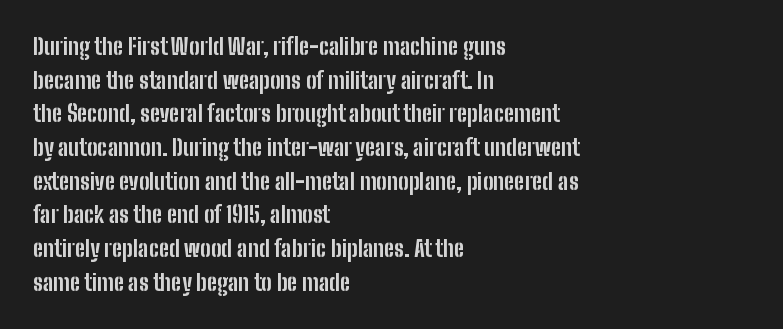
The image shows 22 px bold type, upright; set left-aligned, normal line spacing (1.53x), normal letter spacing, not underlined.
